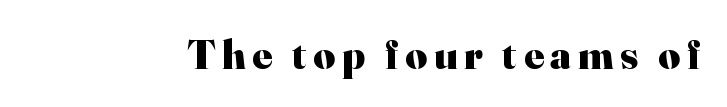
Q: Is the text bold? A: Yes.
Q: Is the text italic (slanted)? A: No, it is upright.
Q: Is the typeface a serif or a sans-serif typeface? A: Serif.
Q: Is the text underlined? A: No.
Q: Width (condensed, normal, or wide)? A: Normal.
Q: Stroke contrast? A: High.
Q: x-height? A: Small.
Q: Monospaced? A: No.
